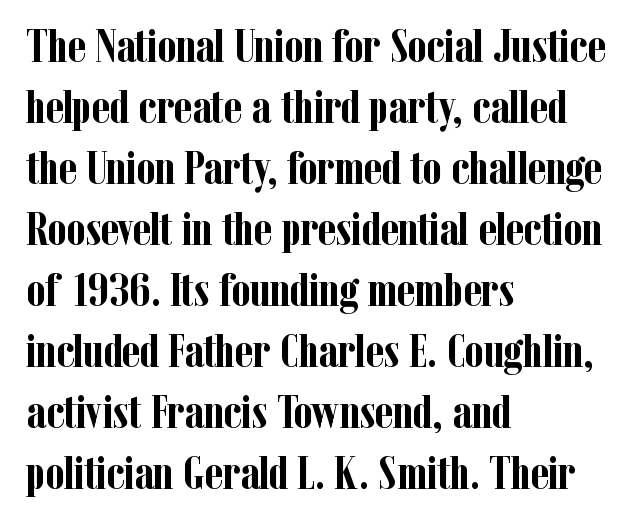
{"serif": "yes", "italic": "no", "bold": "yes", "weight": "semibold", "width": "condensed", "stroke_contrast": "low", "x_height": "medium", "monospaced": "no", "underline": "no", "align": "left", "line_spacing": "normal", "line_spacing_ratio": 1.27, "letter_spacing": "normal", "letter_spacing_em": 0.0, "glyph_px": 48}
